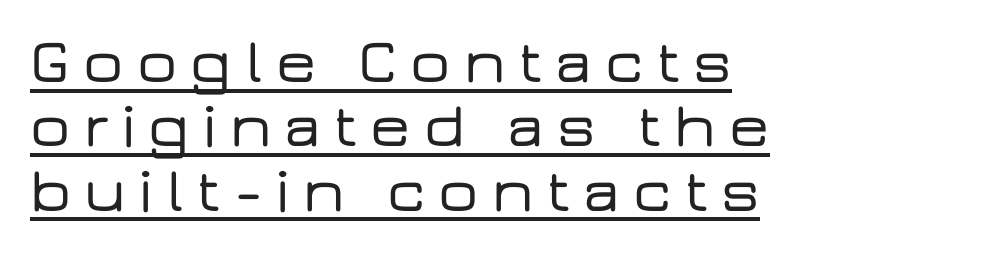
Q: Is the text italic (slanted)? A: No, it is upright.
Q: Is the typeface a serif or a sans-serif typeface? A: Sans-serif.
Q: Is the text underlined? A: Yes.
Q: How is the paragraph aligned? A: Left-aligned.
Q: Is the spacing between letters normal or unusually wide? A: Unusually wide.
Q: Is the spacing between lines tight, normal or loose? A: Tight.
Q: Width (condensed, normal, or wide)? A: Wide.
Q: Stroke contrast? A: Low.
Q: x-height? A: Medium.
Q: Monospaced? A: No.
